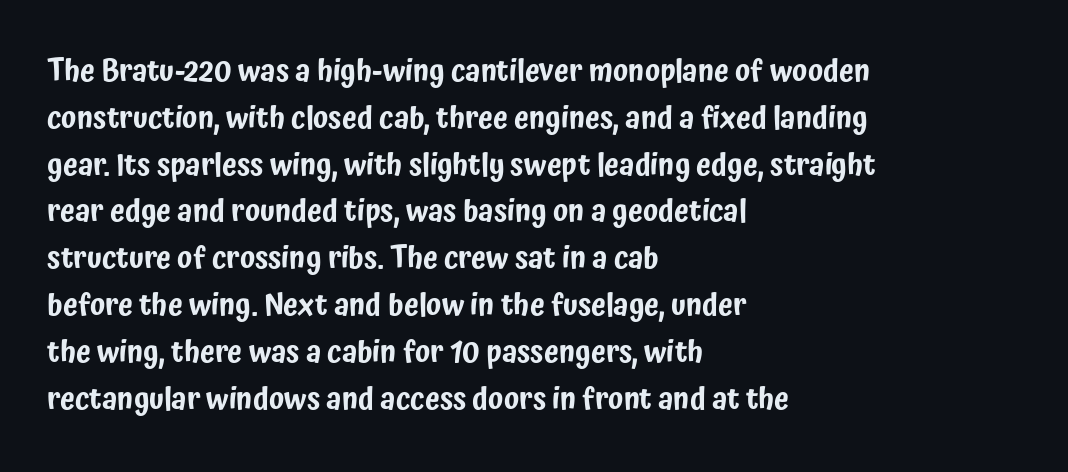
Q: Is the text italic (slanted)? A: No, it is upright.
Q: Is the typeface a serif or a sans-serif typeface? A: Sans-serif.
Q: Is the text underlined? A: No.
Q: How is the paragraph aligned? A: Left-aligned.
Q: Is the spacing between letters normal or unusually wide? A: Normal.
Q: Is the spacing between lines tight, normal or loose? A: Normal.
Q: Width (condensed, normal, or wide)? A: Condensed.
Q: Stroke contrast? A: Low.
Q: x-height? A: Medium.
Q: Monospaced? A: No.
